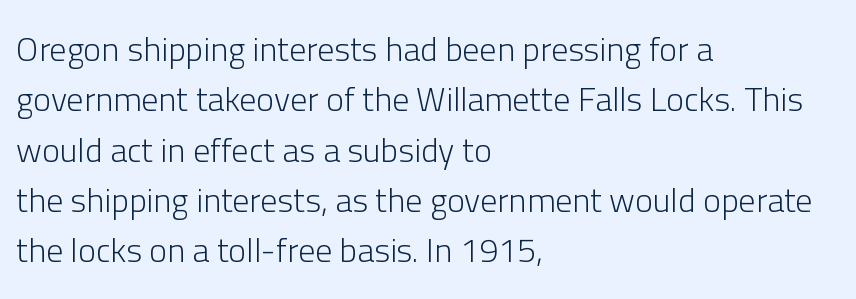
{"serif": "no", "italic": "no", "bold": "no", "weight": "light", "width": "normal", "stroke_contrast": "low", "x_height": "medium", "monospaced": "no", "underline": "no", "align": "left", "line_spacing": "normal", "line_spacing_ratio": 1.48, "letter_spacing": "normal", "letter_spacing_em": 0.0, "glyph_px": 34}
